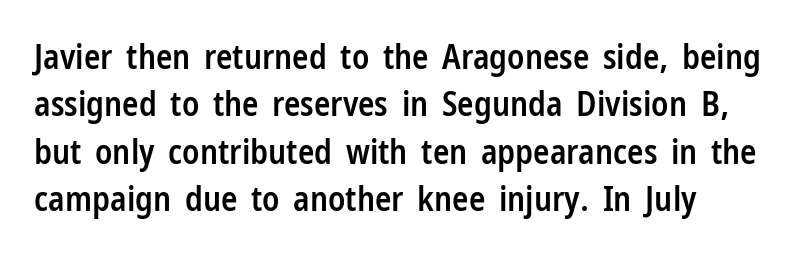
Q: Is the text bold? A: Semi-bold.
Q: Is the text italic (slanted)? A: No, it is upright.
Q: Is the typeface a serif or a sans-serif typeface? A: Sans-serif.
Q: Is the text underlined? A: No.
Q: How is the paragraph aligned? A: Left-aligned.
Q: Is the spacing between letters normal or unusually wide? A: Normal.
Q: Is the spacing between lines tight, normal or loose? A: Normal.
Q: Width (condensed, normal, or wide)? A: Condensed.
Q: Stroke contrast? A: Low.
Q: x-height? A: Medium.
Q: Monospaced? A: No.
